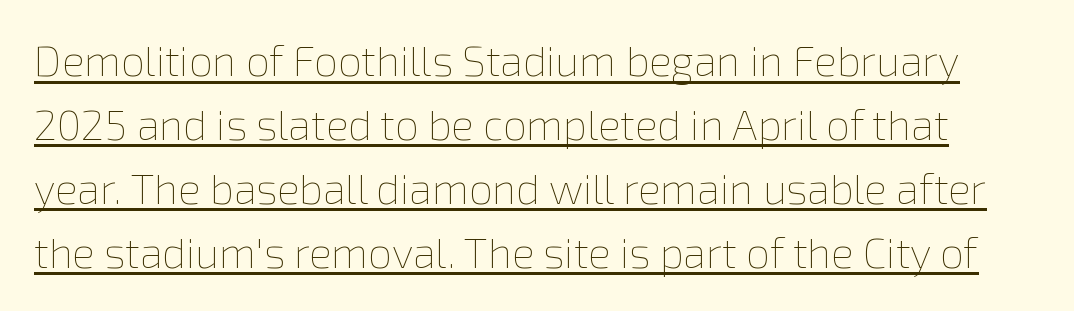
{"italic": "no", "bold": "no", "weight": "thin", "width": "normal", "x_height": "medium", "monospaced": "no", "underline": "yes", "line_spacing": "normal", "line_spacing_ratio": 1.52, "letter_spacing": "normal", "letter_spacing_em": 0.0, "glyph_px": 42}
